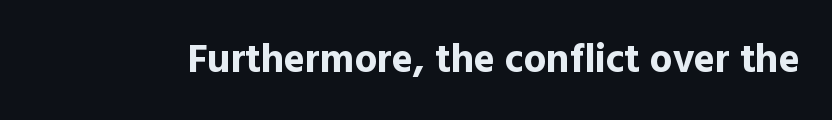
The image shows 40 px bold sans-serif type, upright; set normal letter spacing, not underlined; a medium x-height.
